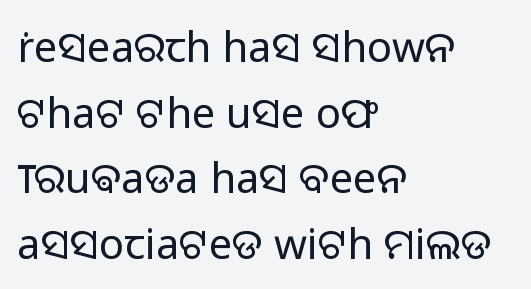
Short note: letters normally spaced. Is there any slant? The stems are plumb. Which margin do the lines hug? The left one — the right edge is uneven. The font is comparable to plain body text, perhaps lighter.
